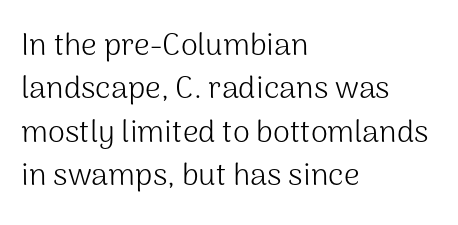
{"serif": "no", "italic": "no", "bold": "no", "weight": "light", "width": "normal", "stroke_contrast": "medium", "x_height": "medium", "monospaced": "no", "underline": "no", "align": "left", "line_spacing": "normal", "line_spacing_ratio": 1.4, "letter_spacing": "normal", "letter_spacing_em": 0.0, "glyph_px": 31}
